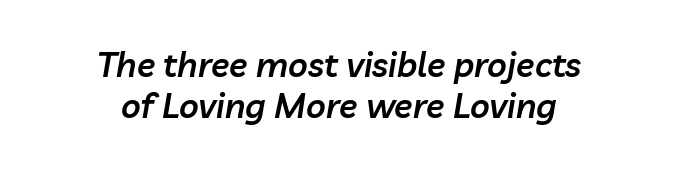
Q: Is the text bold? A: Semi-bold.
Q: Is the text italic (slanted)? A: Yes, it leans right by about 10 degrees.
Q: Is the text underlined? A: No.
Q: How is the paragraph aligned? A: Centered.
Q: Is the spacing between letters normal or unusually wide? A: Normal.
Q: Width (condensed, normal, or wide)? A: Normal.
Q: Stroke contrast? A: Low.
Q: x-height? A: Medium.
Q: Monospaced? A: No.
